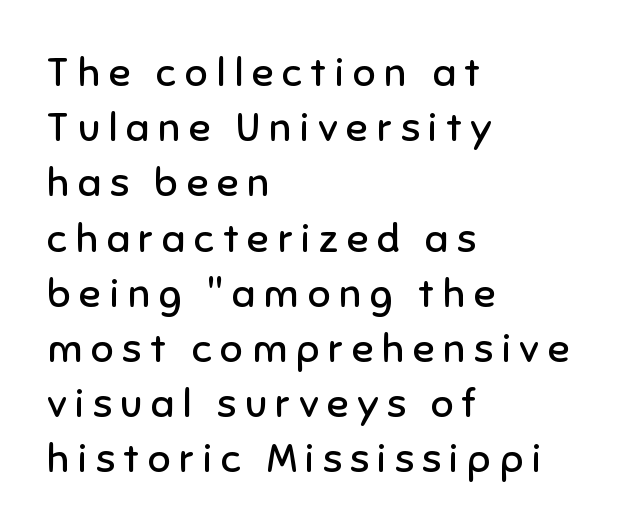
{"serif": "no", "italic": "no", "bold": "no", "weight": "regular", "width": "normal", "stroke_contrast": "low", "x_height": "medium", "monospaced": "no", "underline": "no", "align": "left", "line_spacing": "normal", "line_spacing_ratio": 1.38, "letter_spacing": "wide", "letter_spacing_em": 0.22, "glyph_px": 40}
